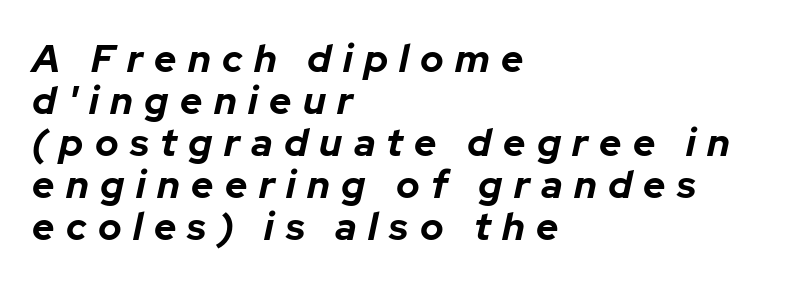
The image shows 39 px bold type, italic (leaning right); set left-aligned, tight line spacing (1.08x), unusually wide letter spacing (+0.29 em), not underlined; low stroke contrast and a medium x-height.
